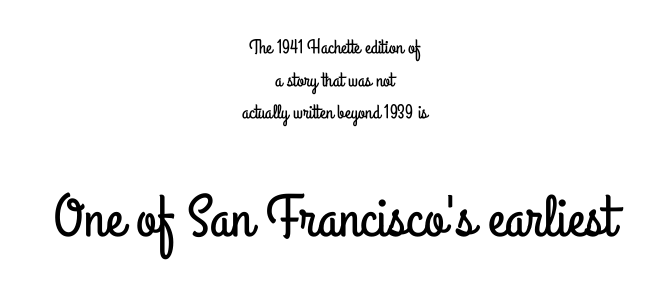
Q: Is the text italic (slanted)? A: No, it is upright.
Q: Is the typeface a serif or a sans-serif typeface? A: Sans-serif.
Q: Is the text underlined? A: No.
Q: How is the paragraph aligned? A: Centered.
Q: Is the spacing between letters normal or unusually wide? A: Normal.
Q: Is the spacing between lines tight, normal or loose? A: Normal.
Q: Which block of text is set in a larger size, the first (top) or the second (bottom)? A: The second (bottom) one.
Q: Width (condensed, normal, or wide)? A: Condensed.
Q: Stroke contrast? A: Low.
Q: x-height? A: Small.
Q: Monospaced? A: No.
